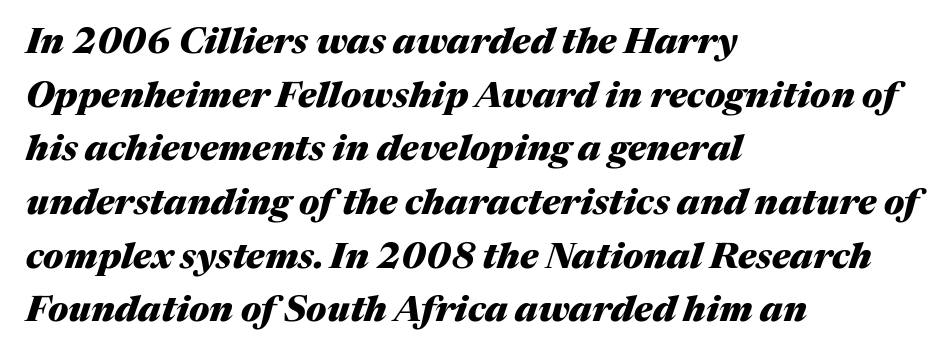
Q: Is the text bold? A: Yes.
Q: Is the text italic (slanted)? A: Yes, it leans right by about 17 degrees.
Q: Is the text underlined? A: No.
Q: How is the paragraph aligned? A: Left-aligned.
Q: Is the spacing between letters normal or unusually wide? A: Normal.
Q: Is the spacing between lines tight, normal or loose? A: Normal.
Q: Width (condensed, normal, or wide)? A: Normal.
Q: Stroke contrast? A: Medium.
Q: x-height? A: Medium.
Q: Monospaced? A: No.
